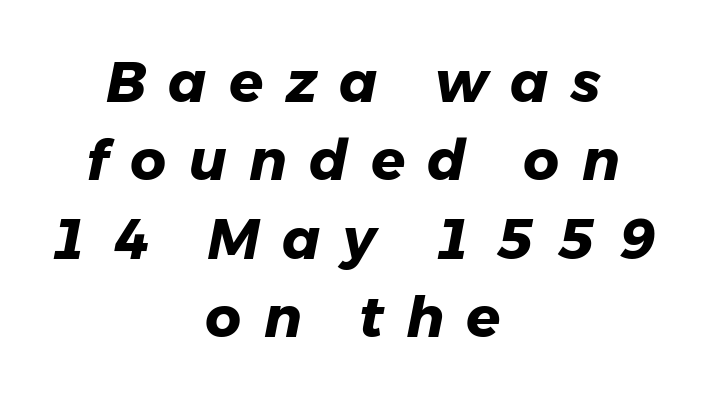
Q: Is the text bold? A: Yes.
Q: Is the text italic (slanted)? A: Yes, it leans right by about 11 degrees.
Q: Is the text underlined? A: No.
Q: How is the paragraph aligned? A: Centered.
Q: Is the spacing between letters normal or unusually wide? A: Unusually wide.
Q: Is the spacing between lines tight, normal or loose? A: Normal.
Q: Width (condensed, normal, or wide)? A: Normal.
Q: Stroke contrast? A: Low.
Q: x-height? A: Medium.
Q: Monospaced? A: No.
